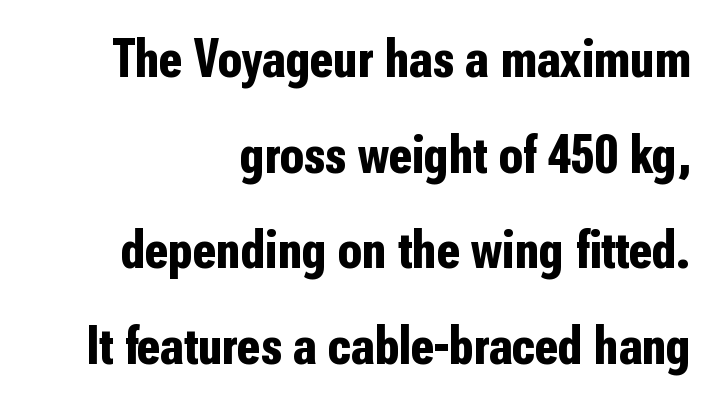
The image shows 55 px bold, condensed sans-serif type, upright; set right-aligned, line spacing 1.74x, normal letter spacing, not underlined; low stroke contrast and a medium x-height.
